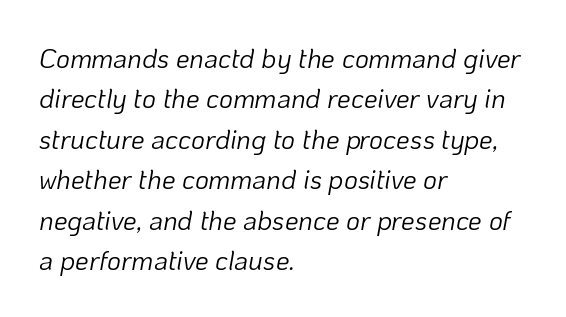
The image shows 27 px text type, italic (leaning right); set left-aligned, normal line spacing (1.5x), normal letter spacing, not underlined.
